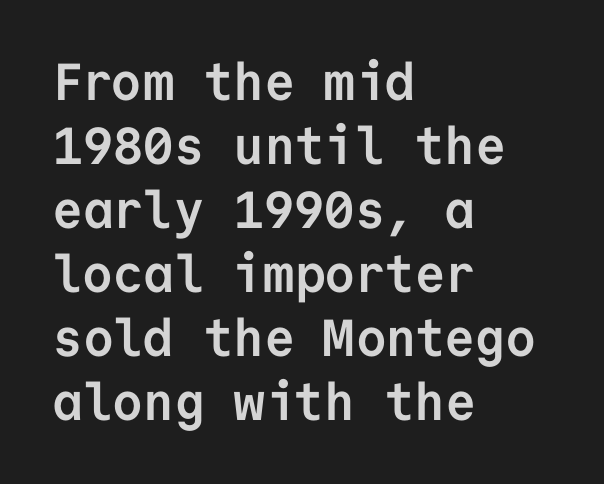
{"serif": "no", "italic": "no", "bold": "yes", "weight": "semibold", "width": "normal", "stroke_contrast": "low", "x_height": "medium", "monospaced": "yes", "underline": "no", "align": "left", "line_spacing_ratio": 1.23, "letter_spacing": "normal", "letter_spacing_em": 0.0, "glyph_px": 52}
